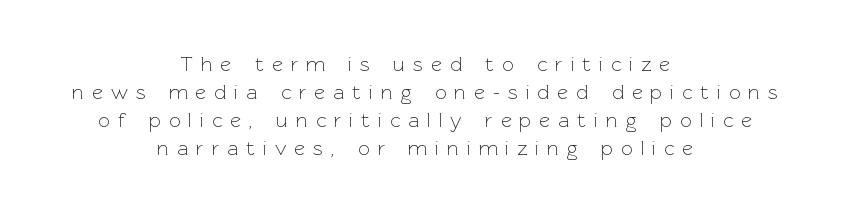
{"italic": "no", "bold": "no", "underline": "no", "align": "center", "line_spacing": "normal", "line_spacing_ratio": 1.33, "letter_spacing": "wide", "letter_spacing_em": 0.38, "glyph_px": 21}
